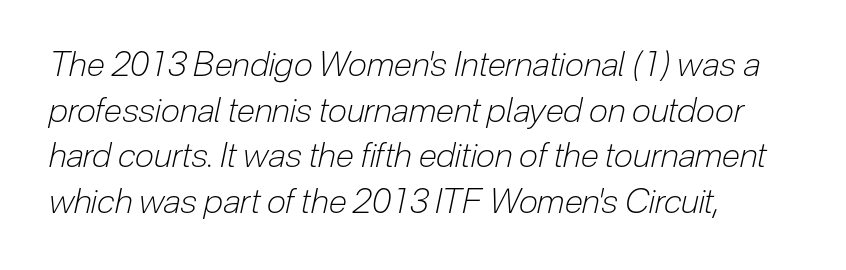
Q: Is the text bold? A: No.
Q: Is the text italic (slanted)? A: Yes, it leans right by about 12 degrees.
Q: Is the text underlined? A: No.
Q: How is the paragraph aligned? A: Left-aligned.
Q: Is the spacing between letters normal or unusually wide? A: Normal.
Q: Is the spacing between lines tight, normal or loose? A: Normal.
Q: Width (condensed, normal, or wide)? A: Condensed.
Q: Stroke contrast? A: Low.
Q: x-height? A: Medium.
Q: Monospaced? A: No.
